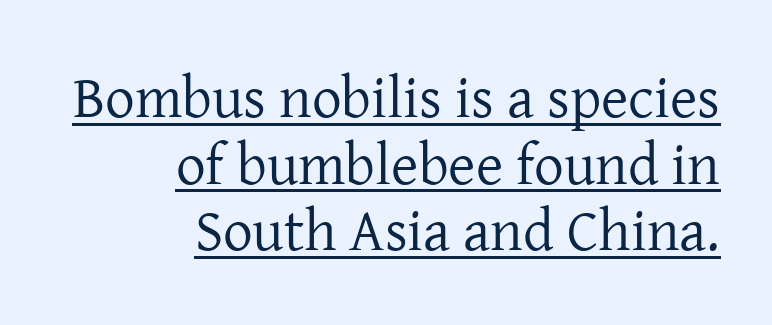
Q: Is the text bold? A: No.
Q: Is the text italic (slanted)? A: No, it is upright.
Q: Is the typeface a serif or a sans-serif typeface? A: Serif.
Q: Is the text underlined? A: Yes.
Q: How is the paragraph aligned? A: Right-aligned.
Q: Is the spacing between letters normal or unusually wide? A: Normal.
Q: Is the spacing between lines tight, normal or loose? A: Tight.
Q: Width (condensed, normal, or wide)? A: Normal.
Q: Stroke contrast? A: Low.
Q: x-height? A: Medium.
Q: Monospaced? A: No.
